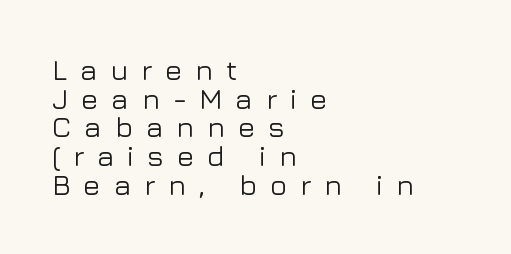
{"serif": "no", "italic": "no", "width": "normal", "stroke_contrast": "low", "x_height": "medium", "monospaced": "no", "underline": "no", "align": "left", "line_spacing": "tight", "line_spacing_ratio": 0.99, "letter_spacing": "wide", "letter_spacing_em": 0.44, "glyph_px": 29}
